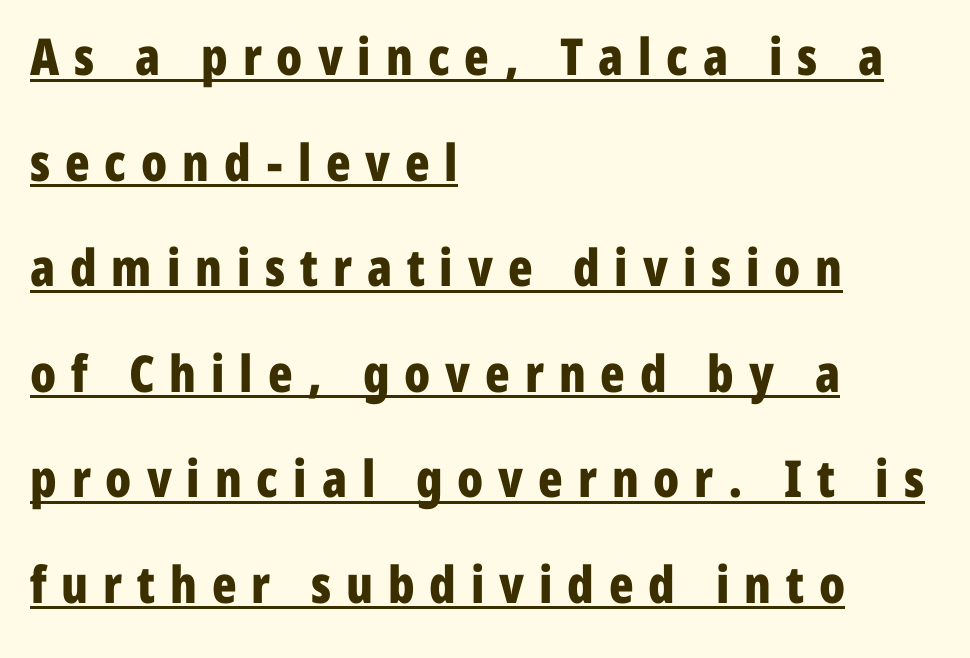
{"serif": "no", "italic": "no", "bold": "yes", "weight": "bold", "width": "condensed", "stroke_contrast": "low", "x_height": "medium", "monospaced": "no", "underline": "yes", "align": "left", "line_spacing": "loose", "line_spacing_ratio": 2.07, "letter_spacing": "wide", "letter_spacing_em": 0.29, "glyph_px": 51}
